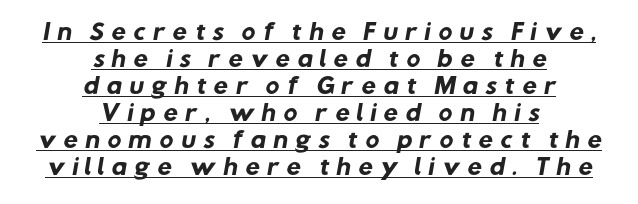
The image shows 21 px bold type; set centered, normal line spacing (1.29x), unusually wide letter spacing (+0.32 em), underlined.
